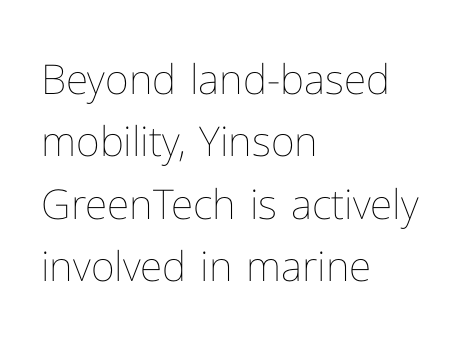
{"italic": "no", "bold": "no", "weight": "thin", "width": "normal", "stroke_contrast": "low", "x_height": "medium", "monospaced": "no", "underline": "no", "align": "left", "line_spacing": "normal", "line_spacing_ratio": 1.52, "letter_spacing": "normal", "letter_spacing_em": 0.0, "glyph_px": 41}
